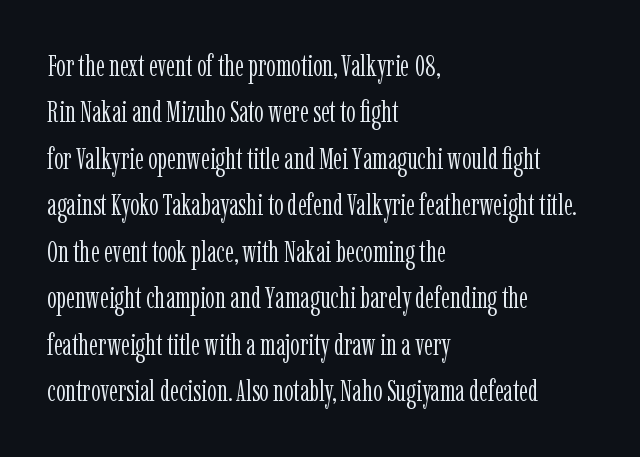
The image shows 30 px light, condensed serif type, upright; set left-aligned, normal line spacing (1.55x), normal letter spacing, not underlined; low stroke contrast and a medium x-height.
